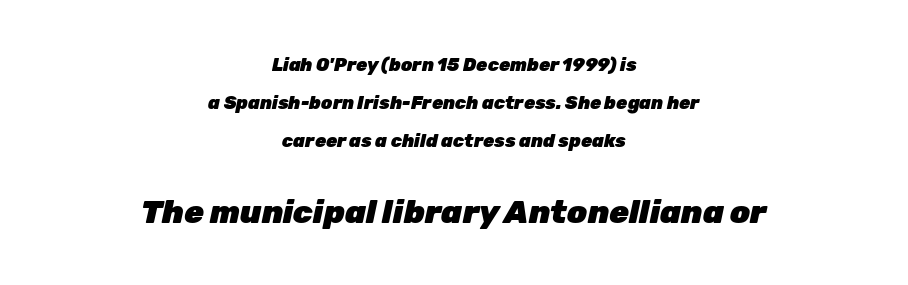
{"italic": "yes", "lean": "right", "slant_degrees": 12, "bold": "yes", "weight": "heavy", "width": "normal", "stroke_contrast": "low", "x_height": "medium", "monospaced": "no", "underline": "no", "align": "center", "line_spacing": "loose", "line_spacing_ratio": 2.1, "letter_spacing": "normal", "letter_spacing_em": 0.0, "larger_block": "second", "size_ratio": 1.78, "glyph_px": 32}
